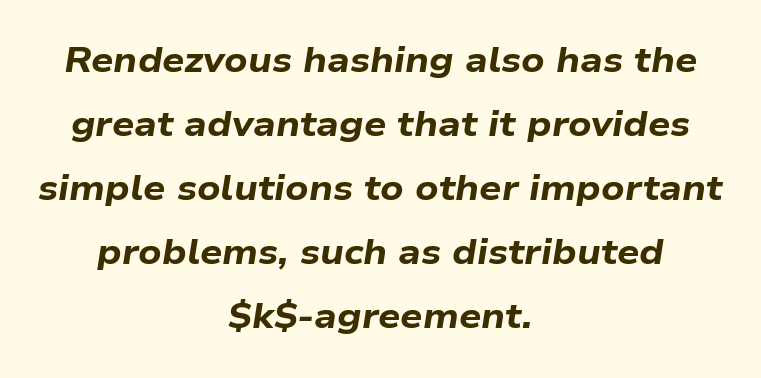
The image shows 35 px bold, wide type, italic (leaning right); set centered, line spacing 1.83x, normal letter spacing, not underlined; low stroke contrast and a medium x-height.
